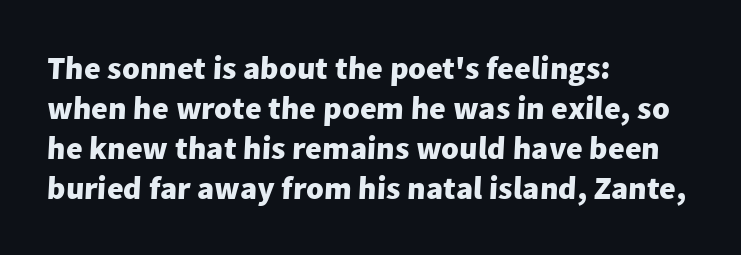
Q: Is the text bold? A: Yes.
Q: Is the typeface a serif or a sans-serif typeface? A: Sans-serif.
Q: Is the text underlined? A: No.
Q: How is the paragraph aligned? A: Left-aligned.
Q: Is the spacing between letters normal or unusually wide? A: Normal.
Q: Is the spacing between lines tight, normal or loose? A: Normal.
Q: Width (condensed, normal, or wide)? A: Normal.
Q: Stroke contrast? A: Low.
Q: x-height? A: Medium.
Q: Monospaced? A: No.
